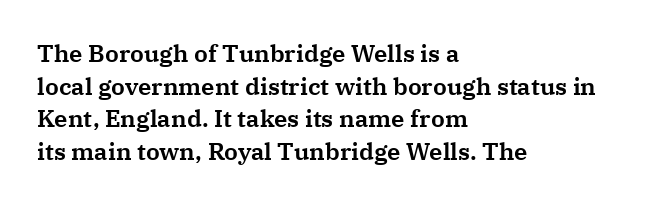
The vertical gap from one line to the next is medium. The rendering keeps characters at their native spacing. The axis of the letterforms is exactly vertical. Bare-footed words on every line. In CSS terms this would be text-align: left.
